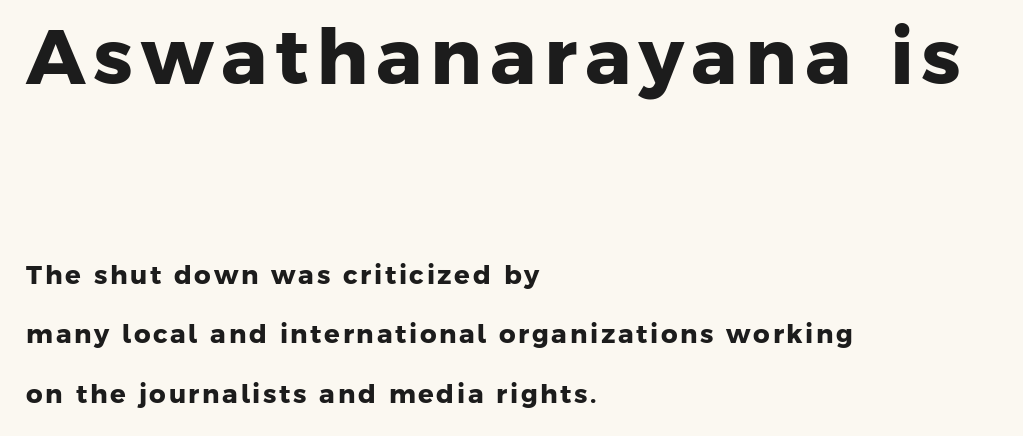
Q: Is the text bold? A: Yes.
Q: Is the typeface a serif or a sans-serif typeface? A: Sans-serif.
Q: Is the text underlined? A: No.
Q: How is the paragraph aligned? A: Left-aligned.
Q: Is the spacing between lines tight, normal or loose? A: Loose.
Q: Which block of text is set in a larger size, the first (top) or the second (bottom)? A: The first (top) one.
Q: Width (condensed, normal, or wide)? A: Normal.
Q: Stroke contrast? A: Low.
Q: x-height? A: Medium.
Q: Monospaced? A: No.
